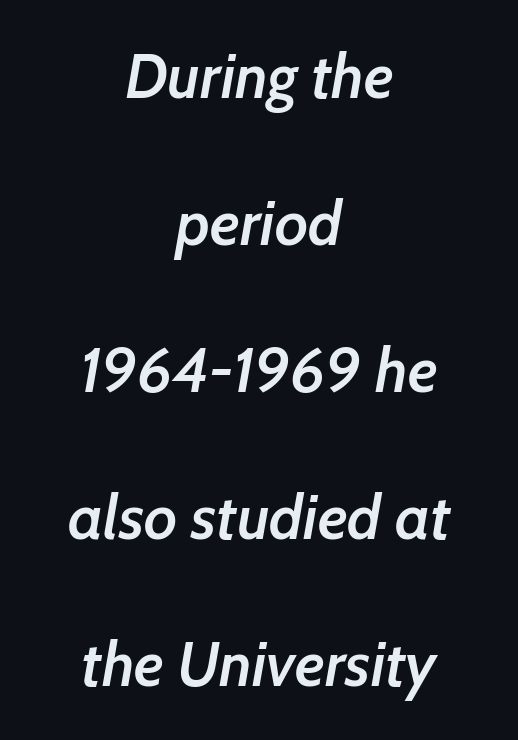
Q: Is the text bold? A: Semi-bold.
Q: Is the text italic (slanted)? A: Yes, it leans right by about 7 degrees.
Q: Is the text underlined? A: No.
Q: How is the paragraph aligned? A: Centered.
Q: Is the spacing between letters normal or unusually wide? A: Normal.
Q: Is the spacing between lines tight, normal or loose? A: Loose.
Q: Width (condensed, normal, or wide)? A: Normal.
Q: Stroke contrast? A: Low.
Q: x-height? A: Medium.
Q: Monospaced? A: No.
